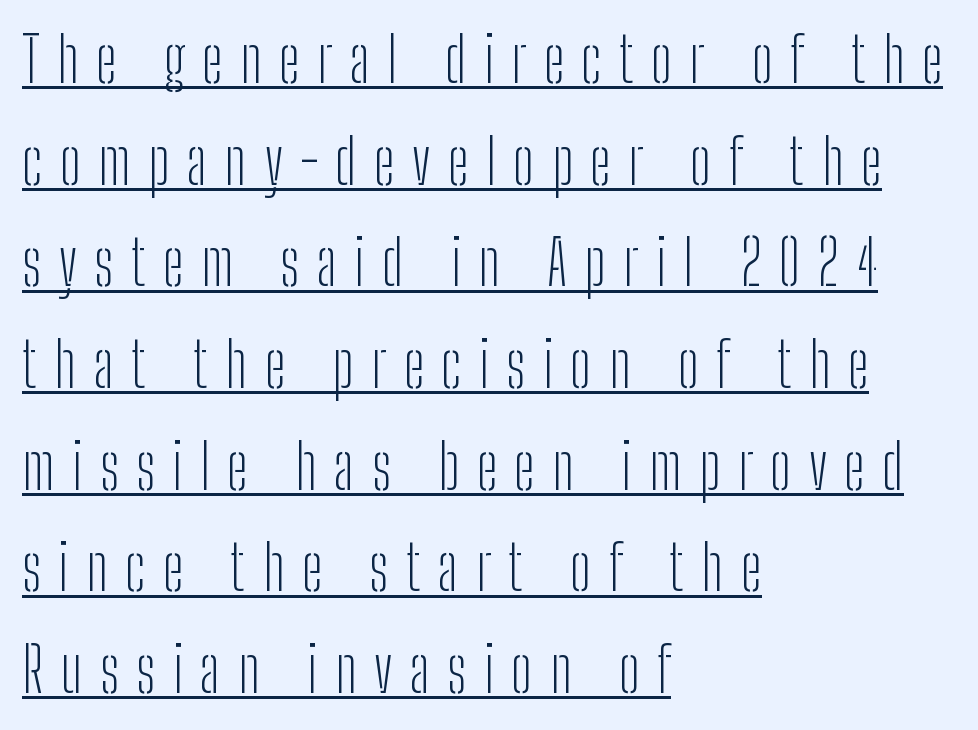
Q: Is the text bold? A: No.
Q: Is the text italic (slanted)? A: No, it is upright.
Q: Is the typeface a serif or a sans-serif typeface? A: Sans-serif.
Q: Is the text underlined? A: Yes.
Q: How is the paragraph aligned? A: Left-aligned.
Q: Is the spacing between letters normal or unusually wide? A: Unusually wide.
Q: Is the spacing between lines tight, normal or loose? A: Normal.
Q: Width (condensed, normal, or wide)? A: Condensed.
Q: Stroke contrast? A: Low.
Q: x-height? A: Medium.
Q: Monospaced? A: No.
